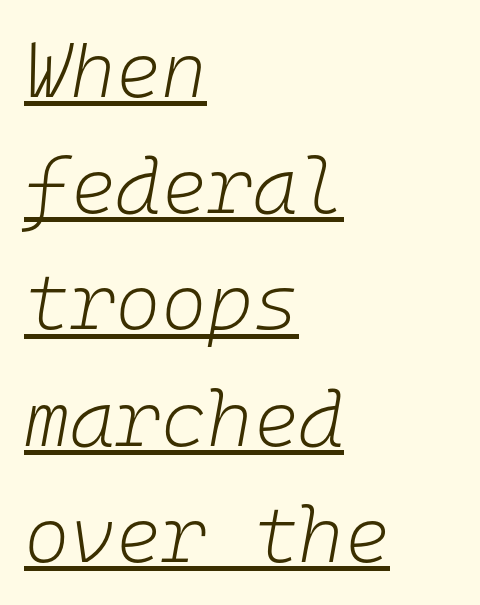
The image shows 78 px light type, italic (leaning right), monospaced; set left-aligned, normal line spacing (1.49x), normal letter spacing, underlined; low stroke contrast and a medium x-height.
